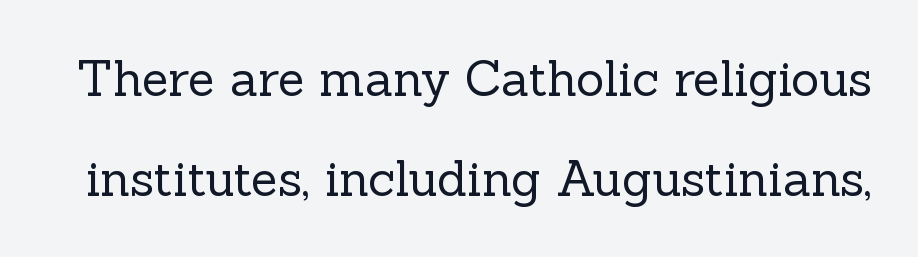
{"serif": "yes", "italic": "no", "bold": "no", "weight": "regular", "width": "normal", "x_height": "medium", "monospaced": "no", "underline": "no", "line_spacing": "loose", "line_spacing_ratio": 2.05, "letter_spacing": "normal", "letter_spacing_em": 0.0, "glyph_px": 49}
